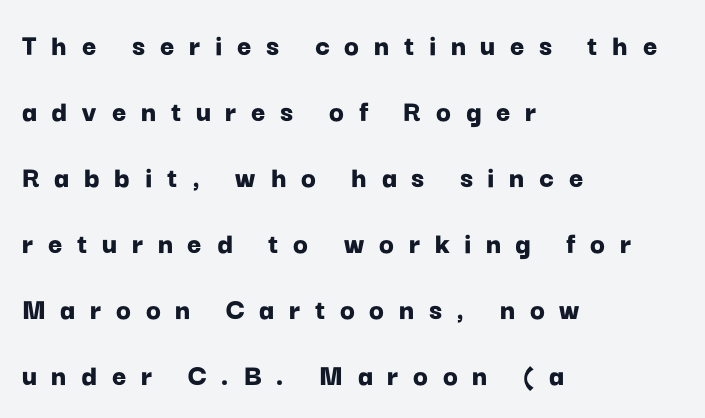
The image shows 31 px bold sans-serif type, upright; set left-aligned, loose line spacing (2.13x), unusually wide letter spacing (+0.47 em), not underlined; low stroke contrast and a medium x-height.
